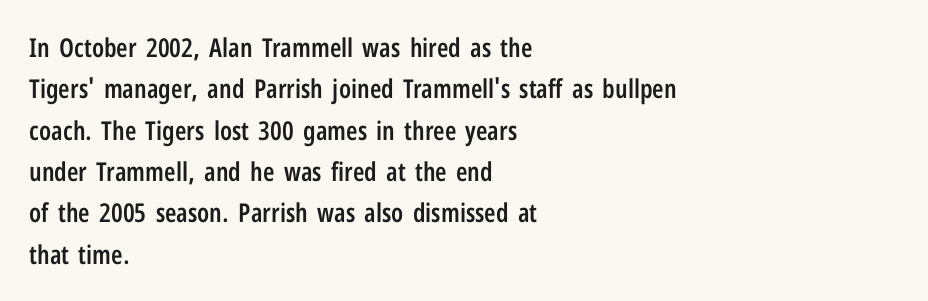
{"italic": "no", "bold": "semi", "underline": "no", "align": "left", "line_spacing": "normal", "line_spacing_ratio": 1.59, "letter_spacing": "normal", "letter_spacing_em": 0.0, "glyph_px": 26}
